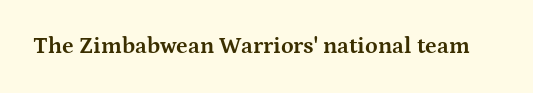
Q: Is the text bold? A: Yes.
Q: Is the text italic (slanted)? A: No, it is upright.
Q: Is the text underlined? A: No.
Q: Is the spacing between letters normal or unusually wide? A: Normal.
